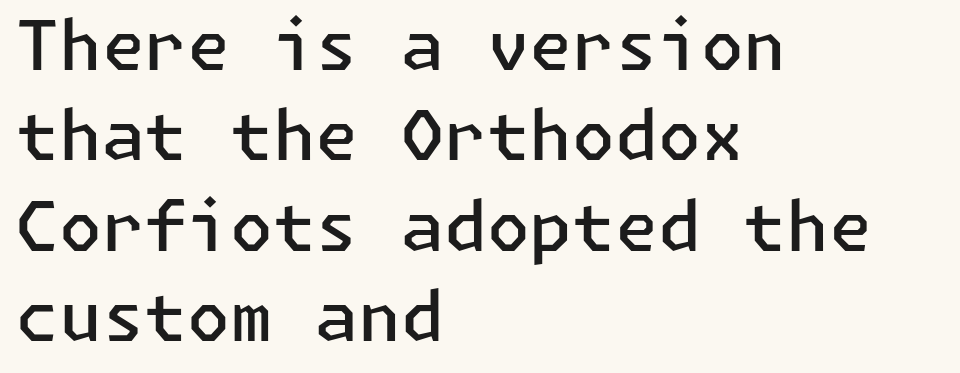
Q: Is the text bold? A: Semi-bold.
Q: Is the text italic (slanted)? A: No, it is upright.
Q: Is the typeface a serif or a sans-serif typeface? A: Sans-serif.
Q: Is the text underlined? A: No.
Q: How is the paragraph aligned? A: Left-aligned.
Q: Is the spacing between letters normal or unusually wide? A: Normal.
Q: Is the spacing between lines tight, normal or loose? A: Normal.
Q: Width (condensed, normal, or wide)? A: Normal.
Q: Stroke contrast? A: Low.
Q: x-height? A: Medium.
